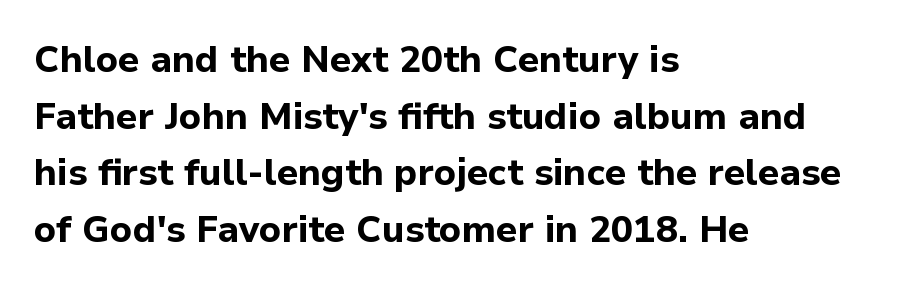
Bold? Absolutely — the strokes are thick and heavy. The paragraph shown leans on its left margin. In terms of letterform style, serifs are entirely absent. The specimen reads as upright at a glance.
